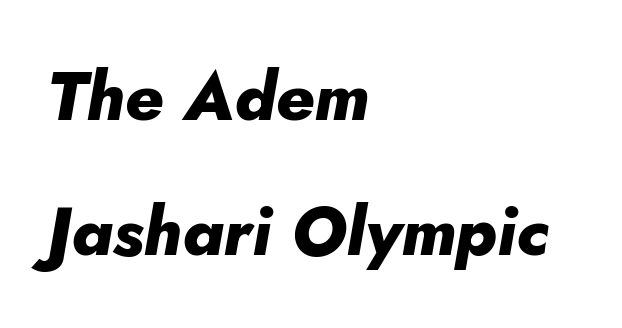
Q: Is the text bold? A: Yes.
Q: Is the text italic (slanted)? A: Yes, it leans right by about 5 degrees.
Q: Is the text underlined? A: No.
Q: How is the paragraph aligned? A: Left-aligned.
Q: Is the spacing between letters normal or unusually wide? A: Normal.
Q: Is the spacing between lines tight, normal or loose? A: Loose.
Q: Width (condensed, normal, or wide)? A: Normal.
Q: Stroke contrast? A: Low.
Q: x-height? A: Small.
Q: Monospaced? A: No.
